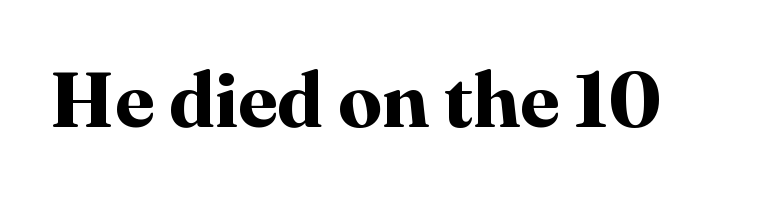
The image shows 78 px bold serif type, upright; set normal letter spacing, not underlined; high stroke contrast and a medium x-height.
